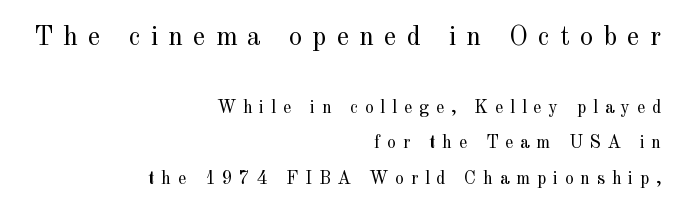
Q: Is the text bold? A: No.
Q: Is the text italic (slanted)? A: No, it is upright.
Q: Is the text underlined? A: No.
Q: How is the paragraph aligned? A: Right-aligned.
Q: Is the spacing between letters normal or unusually wide? A: Unusually wide.
Q: Is the spacing between lines tight, normal or loose? A: Loose.
Q: Which block of text is set in a larger size, the first (top) or the second (bottom)? A: The first (top) one.
